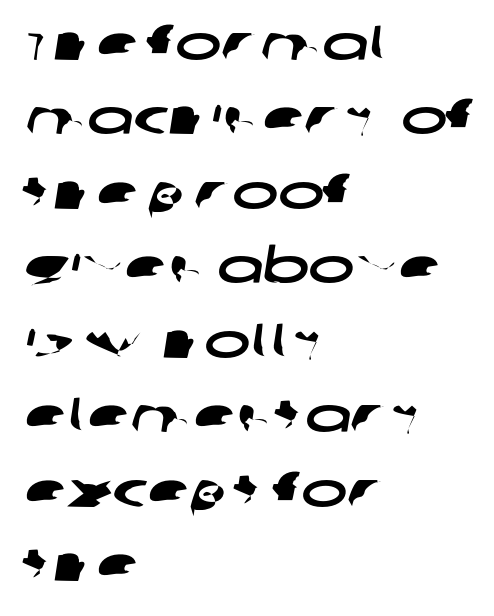
Q: Is the typeface a serif or a sans-serif typeface? A: Sans-serif.
Q: Is the text underlined? A: No.
Q: How is the paragraph aligned? A: Left-aligned.
Q: Is the spacing between letters normal or unusually wide? A: Normal.
Q: Is the spacing between lines tight, normal or loose? A: Normal.
Q: Width (condensed, normal, or wide)? A: Wide.
Q: Stroke contrast? A: Low.
Q: x-height? A: Large.
Q: Monospaced? A: No.
